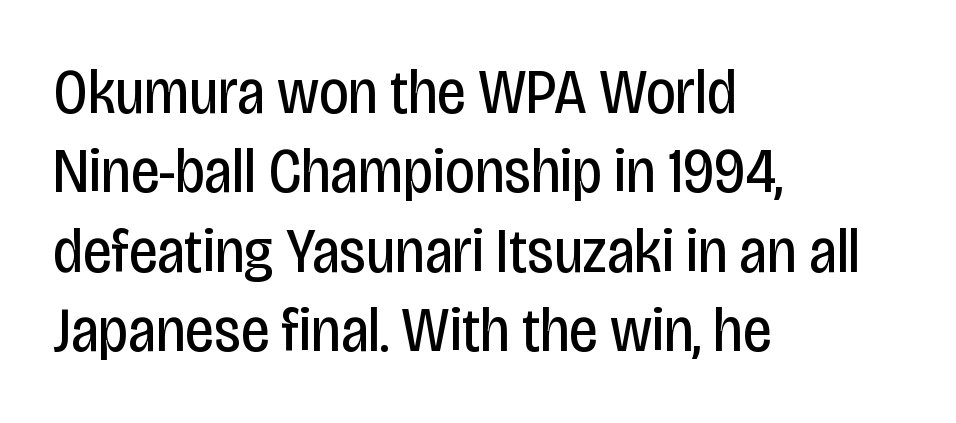
Compared with a centered layout, this one pins lines to the left instead. Italic? Not at all — the glyphs are vertical. The font sits on the lighter half of the weight spectrum, regular included. Words appear dense and cohesive because spacing is normal.
